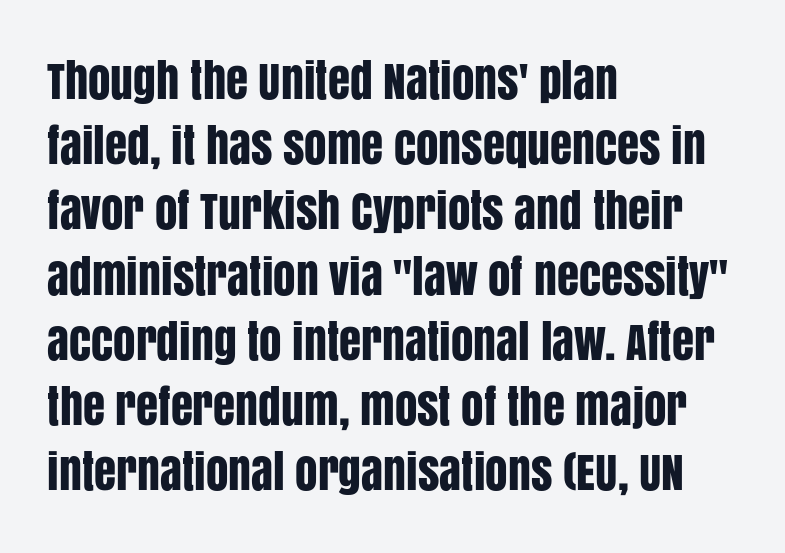
{"serif": "no", "italic": "no", "width": "condensed", "stroke_contrast": "low", "x_height": "large", "monospaced": "no", "underline": "no", "align": "left", "line_spacing": "normal", "line_spacing_ratio": 1.45, "letter_spacing": "normal", "letter_spacing_em": 0.0, "glyph_px": 45}
